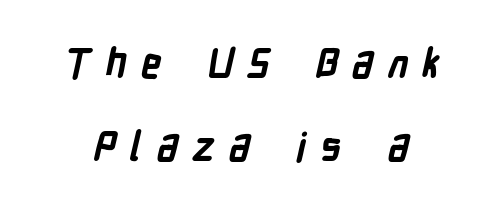
Glance below the letters and you will spot only blank space. These lines have a slow, spaced-out rhythm from letter to letter. Vertical spacing — loose. These lines are rendered in a variable-pitch font. These lines are composed in type without serifs.
